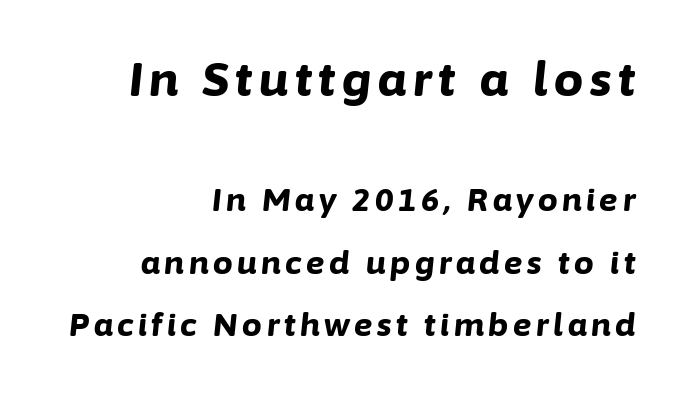
{"italic": "yes", "lean": "right", "slant_degrees": 6, "bold": "yes", "weight": "bold", "width": "normal", "stroke_contrast": "low", "x_height": "medium", "monospaced": "no", "underline": "no", "align": "right", "line_spacing": "loose", "line_spacing_ratio": 2.01, "larger_block": "first", "size_ratio": 1.48, "glyph_px": 46}
